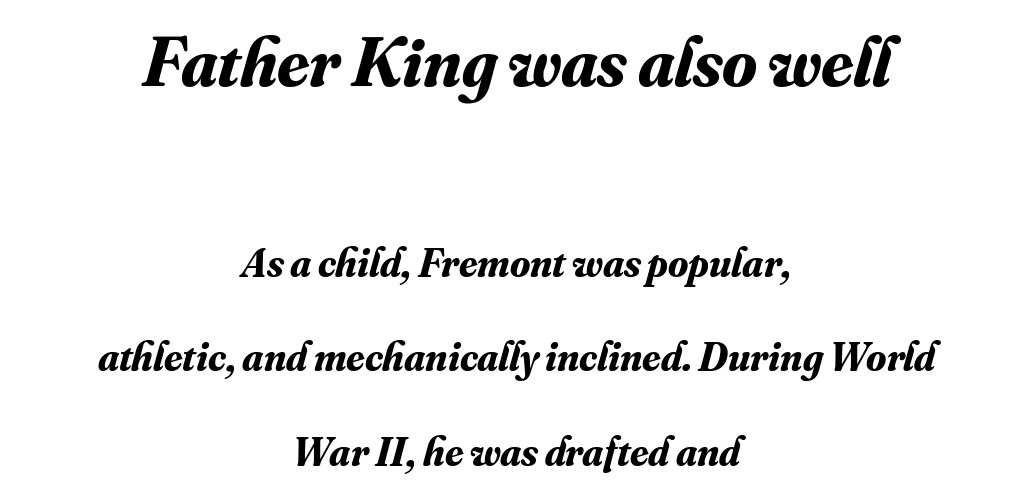
{"serif": "yes", "italic": "yes", "lean": "right", "slant_degrees": 16, "bold": "yes", "weight": "bold", "width": "normal", "stroke_contrast": "medium", "x_height": "small", "monospaced": "no", "underline": "no", "align": "center", "line_spacing": "loose", "line_spacing_ratio": 2.3, "letter_spacing": "normal", "letter_spacing_em": 0.0, "larger_block": "first", "size_ratio": 1.73, "glyph_px": 71}
